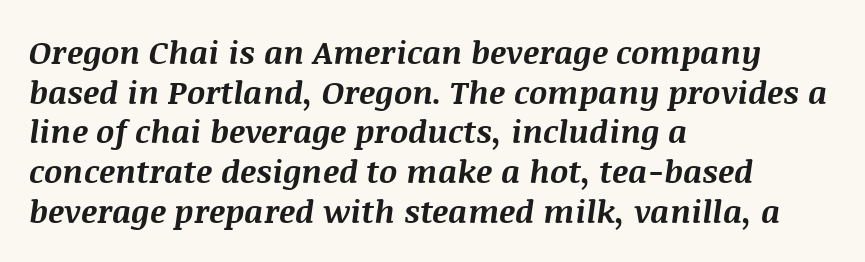
Does the copy run flush right? No — it runs flush left. How are the letters spaced? Ordinarily, with no added tracking. Here the designer chose a conventional face with non-uniform glyph widths. Italic: yes, the glyphs are oblique. The zone under the glyphs is completely vacant.
